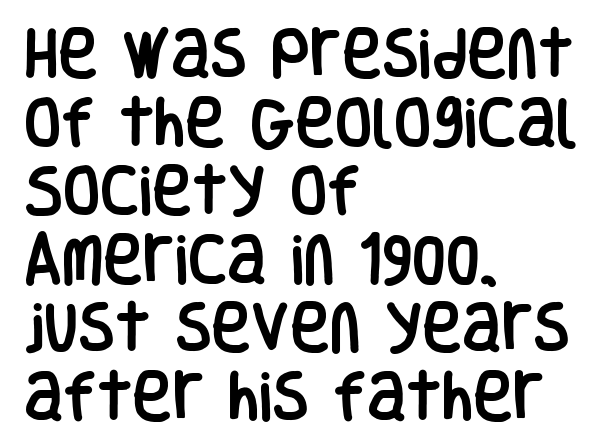
{"serif": "no", "italic": "no", "width": "condensed", "stroke_contrast": "low", "x_height": "large", "monospaced": "no", "underline": "no", "align": "left", "line_spacing": "normal", "line_spacing_ratio": 1.27, "letter_spacing": "normal", "letter_spacing_em": 0.0, "glyph_px": 54}
